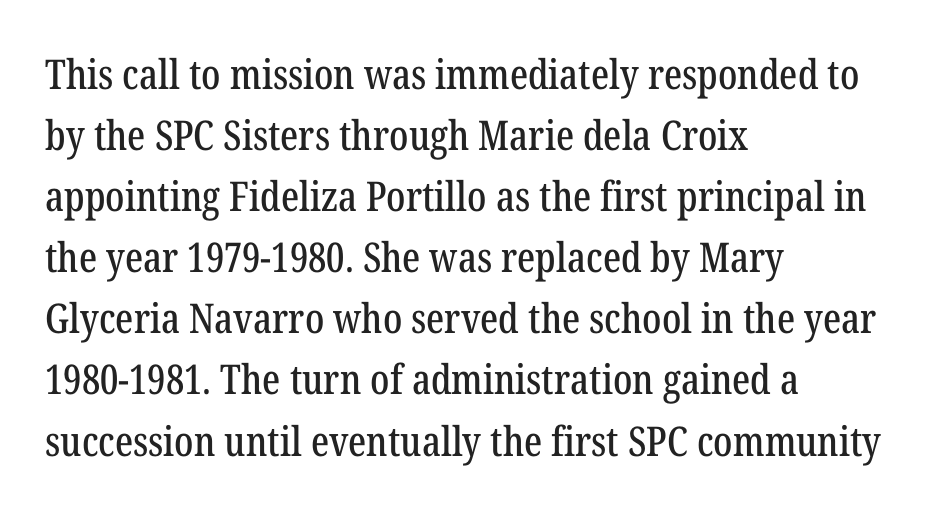
Q: Is the text italic (slanted)? A: No, it is upright.
Q: Is the typeface a serif or a sans-serif typeface? A: Serif.
Q: Is the text underlined? A: No.
Q: How is the paragraph aligned? A: Left-aligned.
Q: Is the spacing between letters normal or unusually wide? A: Normal.
Q: Is the spacing between lines tight, normal or loose? A: Normal.
Q: Width (condensed, normal, or wide)? A: Condensed.
Q: Stroke contrast? A: Low.
Q: x-height? A: Medium.
Q: Monospaced? A: No.
